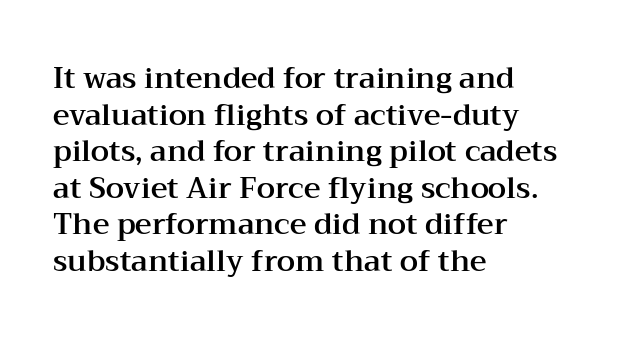
The image shows 29 px wide serif type, upright; set left-aligned, normal line spacing (1.26x), normal letter spacing, not underlined; medium stroke contrast and a medium x-height.
